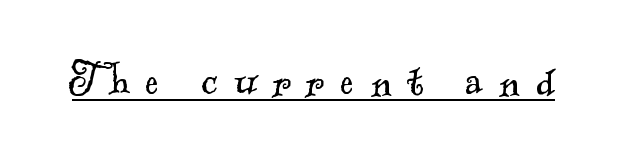
The image shows 52 px light serif type; set unusually wide letter spacing (+0.31 em), underlined; a small x-height.
